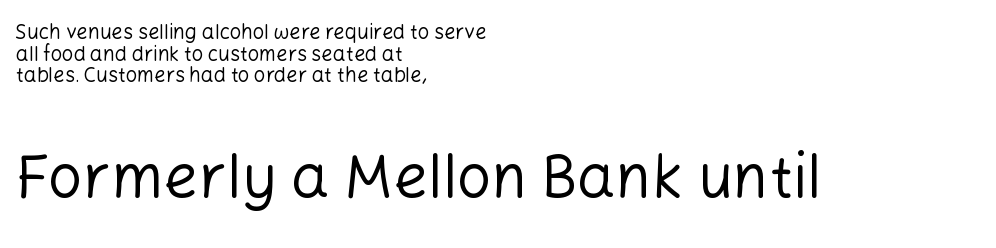
The image shows 61 px regular-weight sans-serif type, upright; set left-aligned, tight line spacing (1.08x), normal letter spacing, not underlined; the second (bottom) block is 3.05x larger; low stroke contrast and a medium x-height.
